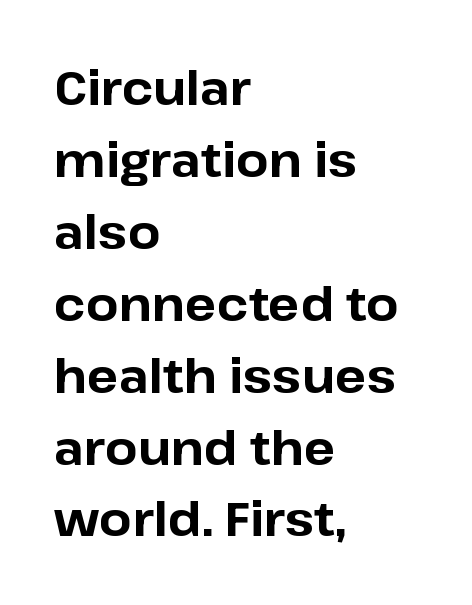
The image shows 47 px bold sans-serif type, upright; set left-aligned, normal line spacing (1.53x), normal letter spacing, not underlined; low stroke contrast and a medium x-height.
